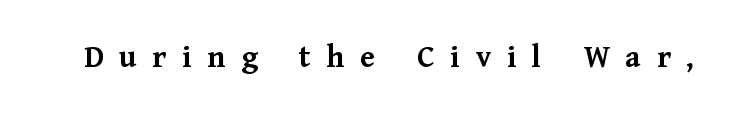
Rule under the text: the space is simply empty. The rendering uses natural spacing where letterforms have individual widths. Substantial extra tracking has been applied to these lines. Stroke terminals: seriffed. This is heavy type, rendered in bold.
